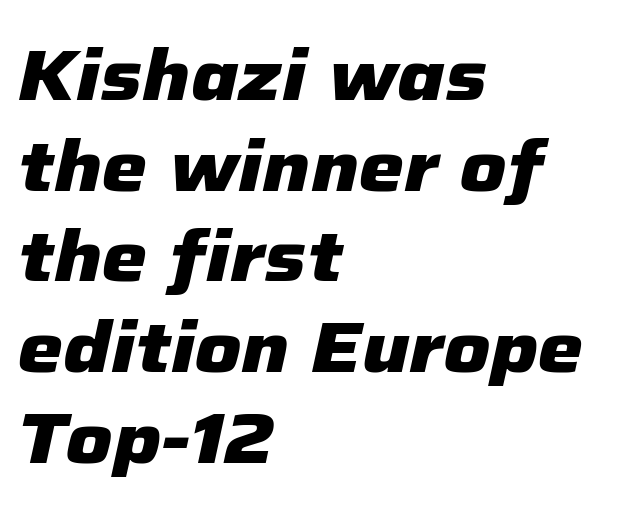
{"italic": "yes", "lean": "right", "slant_degrees": 12, "bold": "yes", "weight": "heavy", "width": "normal", "stroke_contrast": "low", "x_height": "medium", "monospaced": "no", "underline": "no", "align": "left", "line_spacing": "normal", "line_spacing_ratio": 1.26, "letter_spacing": "normal", "letter_spacing_em": 0.0, "glyph_px": 72}
